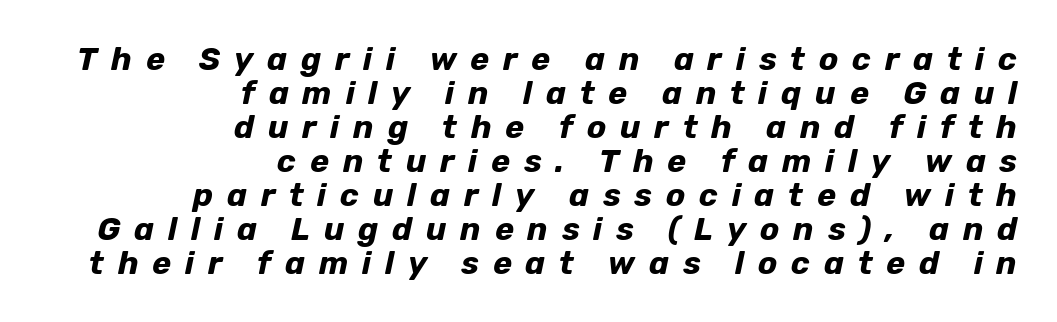
Compared with typical paragraphs, the rows here are closer together. On the weight axis this lands at bold, roughly 700. Any mark beneath the type? The region is blank. Think of a printed novel: that variable character pitch is what you see here.
